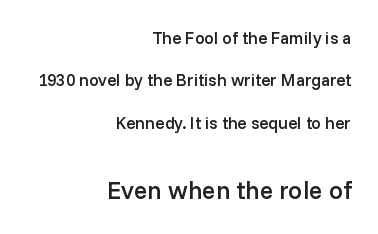
Characters follow at the spacing the type designer built in. Size hierarchy here favors the trailing block over the leading one. If you drew a line through each stem, it would be perfectly vertical. In CSS terms this would be text-align: right. This is moderately heavy type, rendered in semibold. Whoever set this chose breathing room over compactness in the vertical rhythm.
